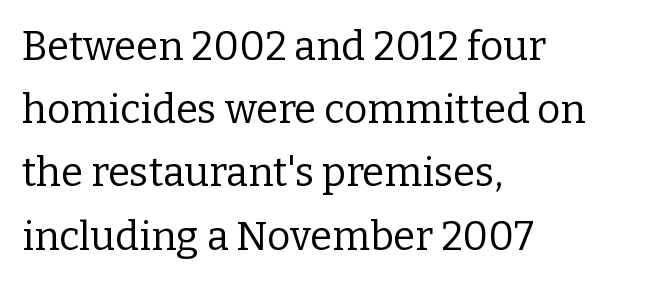
The image shows 40 px regular-weight serif type, upright; set left-aligned, normal line spacing (1.58x), normal letter spacing, not underlined; low stroke contrast and a medium x-height.
